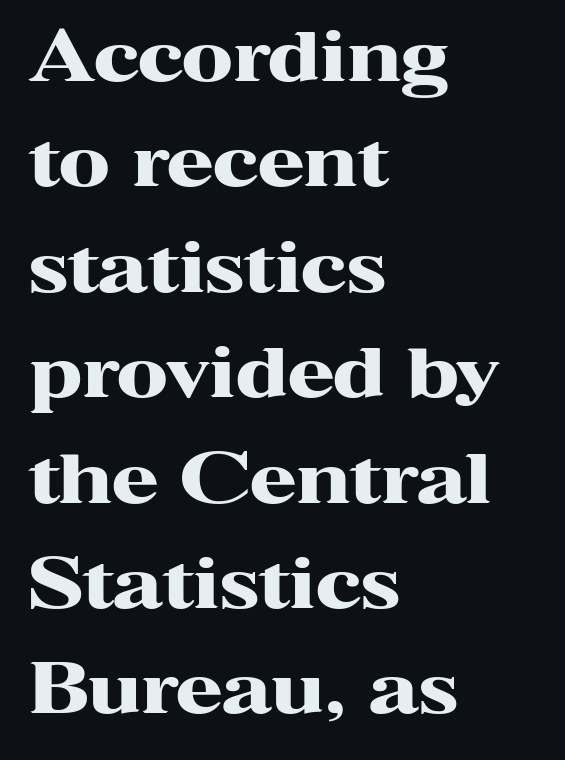
The image shows 68 px heavy, wide serif type, upright; set left-aligned, normal line spacing (1.55x), normal letter spacing, not underlined; high stroke contrast and a medium x-height.
